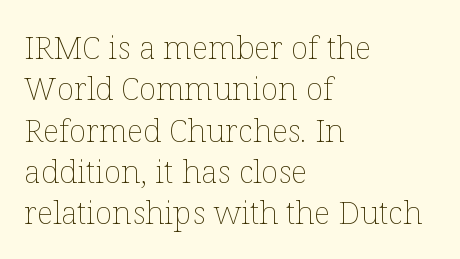
{"italic": "no", "bold": "no", "weight": "thin", "width": "normal", "stroke_contrast": "low", "x_height": "medium", "monospaced": "no", "underline": "no", "align": "left", "line_spacing": "normal", "line_spacing_ratio": 1.29, "letter_spacing": "normal", "letter_spacing_em": 0.0, "glyph_px": 32}
